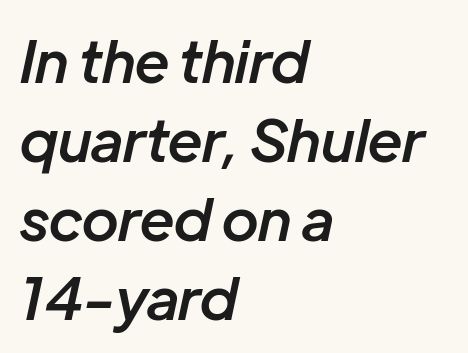
The passage shown is typed in a proportional face where columns would drift. The whole block is typeset with a tilt. Left-aligned paragraph, ragged on the right. Underline: absent.
